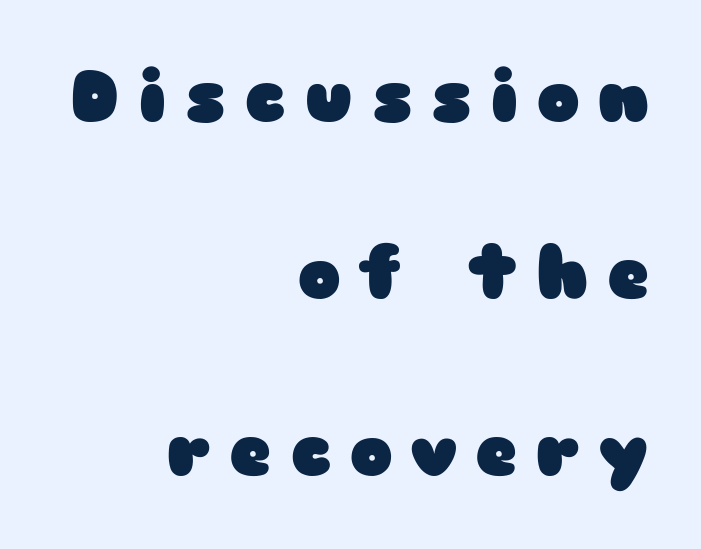
Q: Is the text bold? A: Yes.
Q: Is the text italic (slanted)? A: No, it is upright.
Q: Is the typeface a serif or a sans-serif typeface? A: Sans-serif.
Q: Is the text underlined? A: No.
Q: How is the paragraph aligned? A: Right-aligned.
Q: Is the spacing between letters normal or unusually wide? A: Unusually wide.
Q: Is the spacing between lines tight, normal or loose? A: Loose.
Q: Width (condensed, normal, or wide)? A: Wide.
Q: Stroke contrast? A: Low.
Q: x-height? A: Medium.
Q: Monospaced? A: No.
